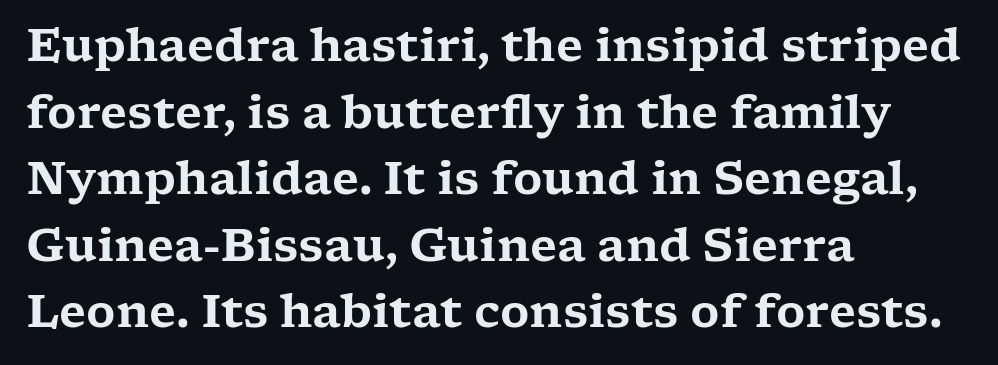
{"serif": "yes", "italic": "no", "width": "wide", "stroke_contrast": "low", "x_height": "medium", "monospaced": "no", "underline": "no", "align": "left", "line_spacing": "normal", "line_spacing_ratio": 1.48, "letter_spacing": "normal", "letter_spacing_em": 0.0, "glyph_px": 45}
